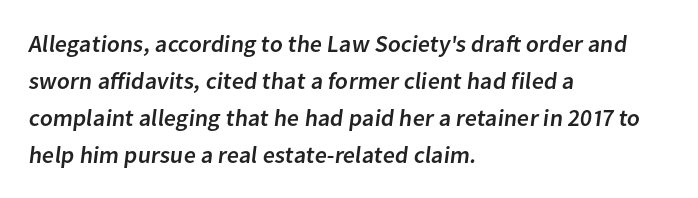
Q: Is the text underlined? A: No.
Q: How is the paragraph aligned? A: Left-aligned.
Q: Is the spacing between letters normal or unusually wide? A: Normal.
Q: Is the spacing between lines tight, normal or loose? A: Normal.
